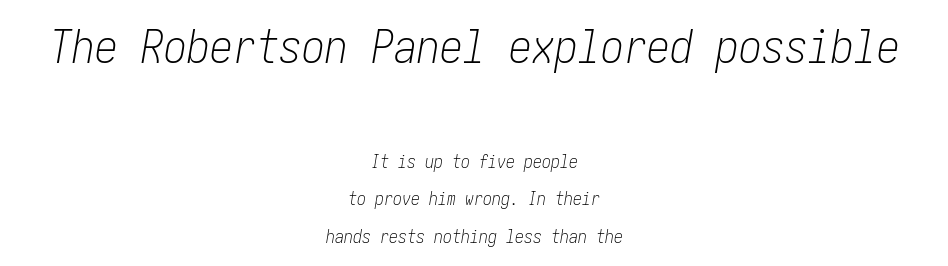
The image shows 46 px light, condensed type, italic (leaning right); set centered, loose line spacing (2.07x), normal letter spacing, not underlined; the first (top) block is 2.56x larger; low stroke contrast and a medium x-height.
